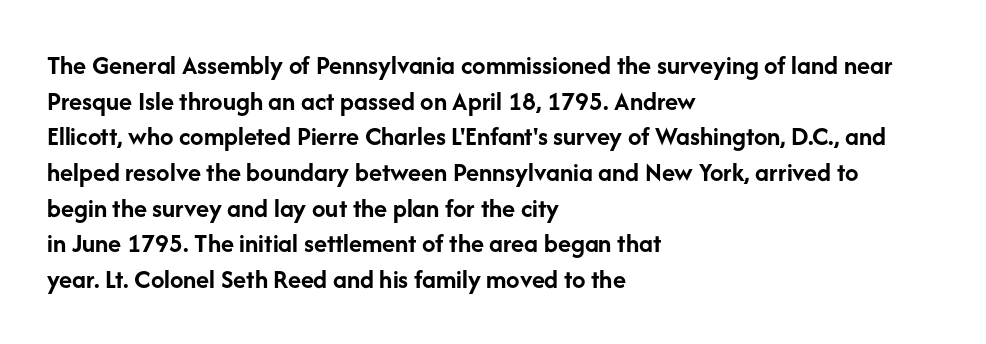
{"italic": "no", "bold": "yes", "underline": "no", "align": "left", "line_spacing": "normal", "line_spacing_ratio": 1.32, "letter_spacing": "normal", "letter_spacing_em": 0.0, "glyph_px": 27}
